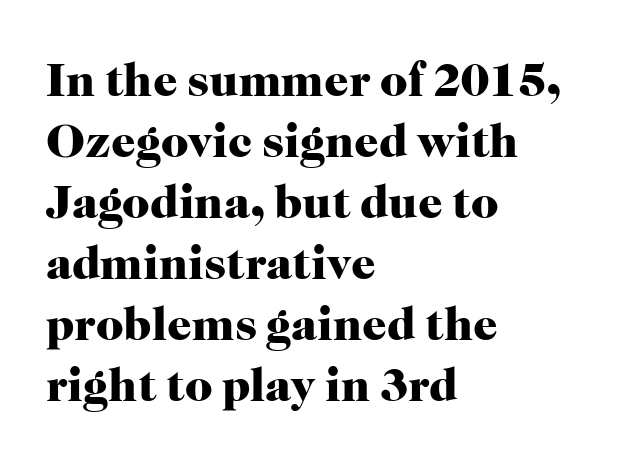
{"serif": "yes", "italic": "no", "bold": "yes", "weight": "heavy", "width": "normal", "stroke_contrast": "high", "x_height": "medium", "monospaced": "no", "underline": "no", "align": "left", "line_spacing": "normal", "line_spacing_ratio": 1.27, "letter_spacing": "normal", "letter_spacing_em": 0.0, "glyph_px": 48}
